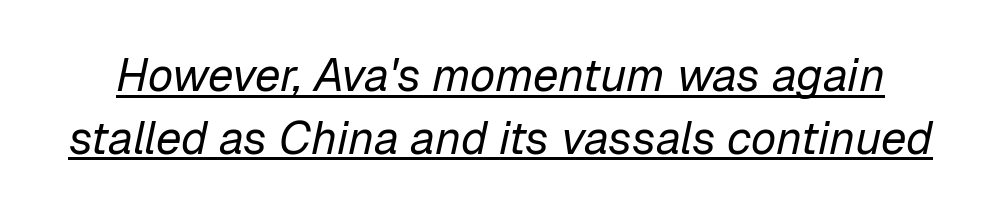
{"italic": "yes", "lean": "right", "slant_degrees": 12, "bold": "no", "weight": "regular", "width": "normal", "stroke_contrast": "low", "x_height": "medium", "monospaced": "no", "underline": "yes", "line_spacing": "normal", "line_spacing_ratio": 1.36, "letter_spacing": "normal", "letter_spacing_em": 0.0, "glyph_px": 46}
